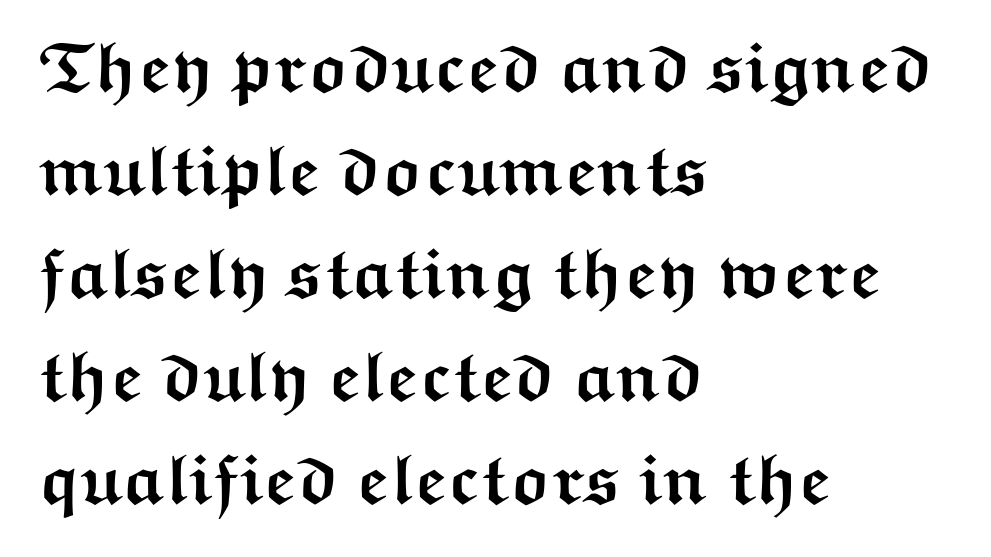
Q: Is the text bold? A: Yes.
Q: Is the text italic (slanted)? A: No, it is upright.
Q: Is the typeface a serif or a sans-serif typeface? A: Sans-serif.
Q: Is the text underlined? A: No.
Q: How is the paragraph aligned? A: Left-aligned.
Q: Is the spacing between letters normal or unusually wide? A: Normal.
Q: Is the spacing between lines tight, normal or loose? A: Normal.
Q: Width (condensed, normal, or wide)? A: Wide.
Q: Stroke contrast? A: Medium.
Q: x-height? A: Medium.
Q: Monospaced? A: No.
